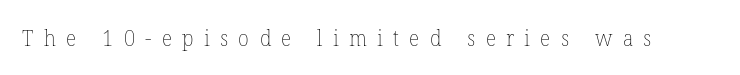
Q: Is the text bold? A: No.
Q: Is the text italic (slanted)? A: No, it is upright.
Q: Is the text underlined? A: No.
Q: Is the spacing between letters normal or unusually wide? A: Unusually wide.
